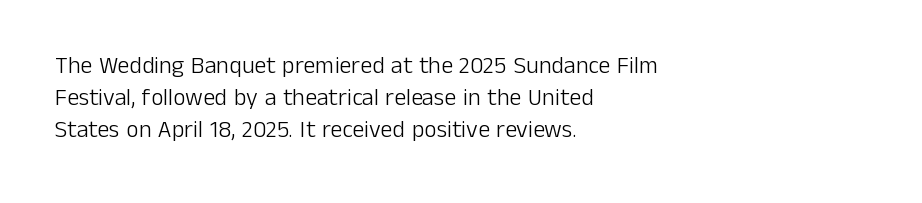
{"italic": "no", "bold": "no", "underline": "no", "align": "left", "line_spacing": "normal", "line_spacing_ratio": 1.33, "letter_spacing": "normal", "letter_spacing_em": 0.0, "glyph_px": 24}
